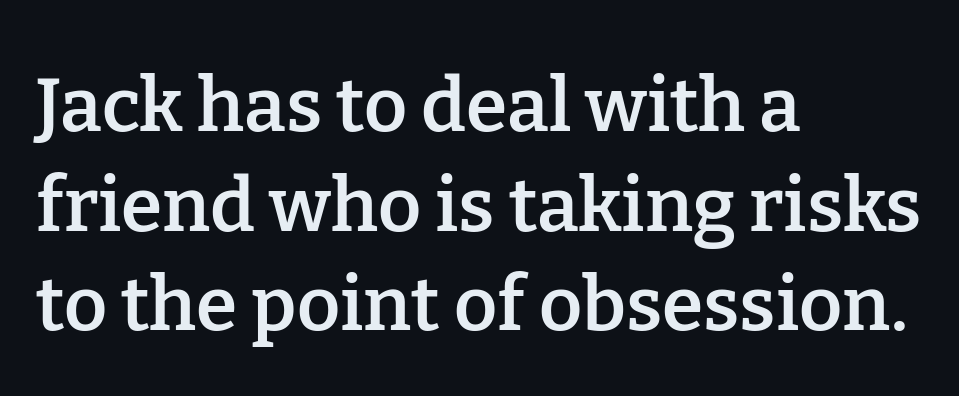
Q: Is the text bold? A: Semi-bold.
Q: Is the text italic (slanted)? A: No, it is upright.
Q: Is the typeface a serif or a sans-serif typeface? A: Serif.
Q: Is the text underlined? A: No.
Q: How is the paragraph aligned? A: Left-aligned.
Q: Is the spacing between letters normal or unusually wide? A: Normal.
Q: Is the spacing between lines tight, normal or loose? A: Normal.
Q: Width (condensed, normal, or wide)? A: Normal.
Q: Stroke contrast? A: Low.
Q: x-height? A: Medium.
Q: Monospaced? A: No.
